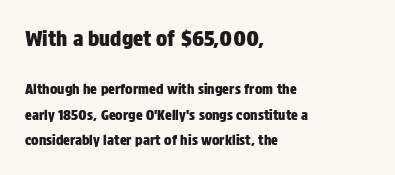
Q: Is the text italic (slanted)? A: No, it is upright.
Q: Is the text underlined? A: No.
Q: How is the paragraph aligned? A: Left-aligned.
Q: Is the spacing between letters normal or unusually wide? A: Normal.
Q: Which block of text is set in a larger size, the first (top) or the second (bottom)? A: The first (top) one.
